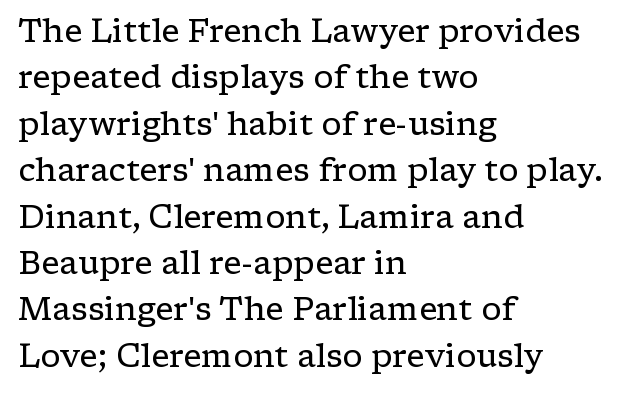
The image shows 32 px regular-weight, wide serif type, upright; set left-aligned, normal line spacing (1.45x), normal letter spacing, not underlined; low stroke contrast and a medium x-height.
